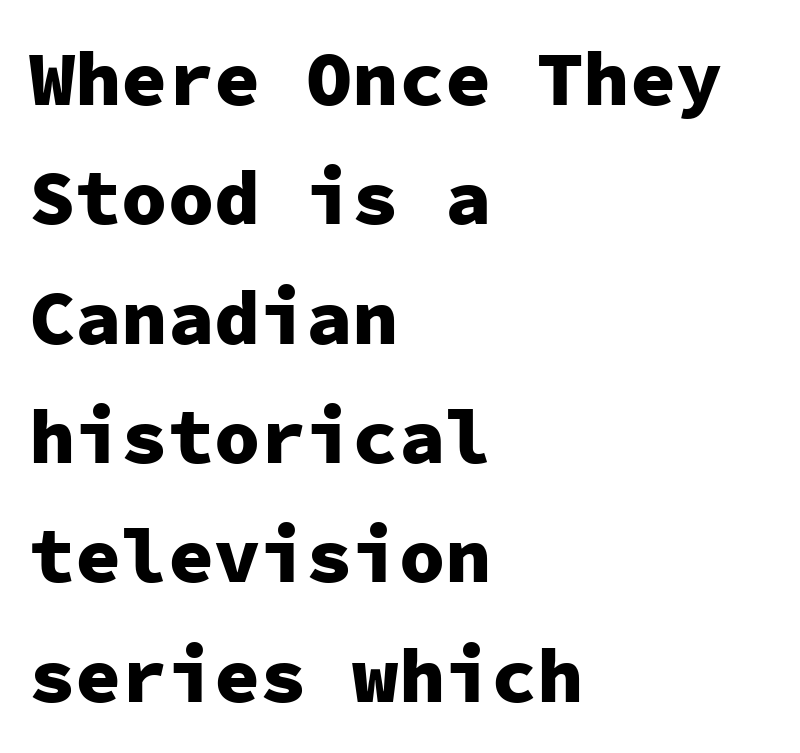
Does the type have serifs? No, each stem ends abruptly. Is this a fixed-width face? Yes — each glyph sits in an identical cell. A normal amount of white space separates one row of letters from the next. This is the regular roman posture of the typeface. Is the type bold? Yes — the strokes are clearly thick and heavy.
